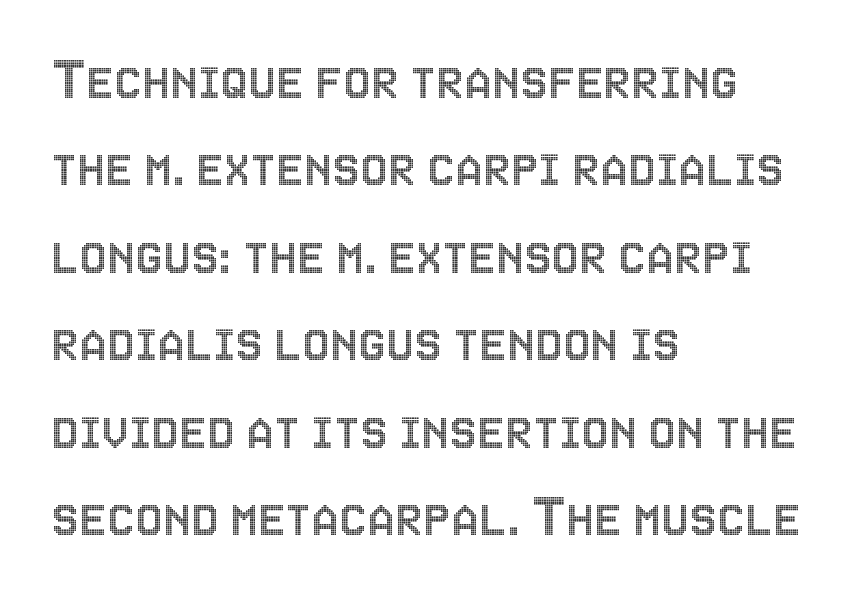
The letters stand straight up with perfectly vertical stems. Honestly, the row spacing looks completely unremarkable. Quick note: underline off. Observe the ordinary spacing: letters are neighbours, not strangers.
